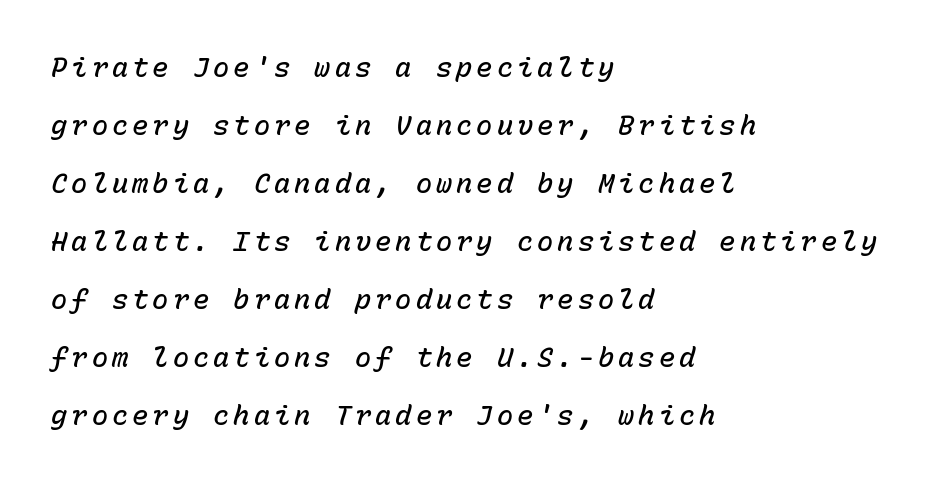
Q: Is the text bold? A: Semi-bold.
Q: Is the text italic (slanted)? A: Yes, it leans right by about 15 degrees.
Q: Is the text underlined? A: No.
Q: How is the paragraph aligned? A: Left-aligned.
Q: Is the spacing between lines tight, normal or loose? A: Loose.
